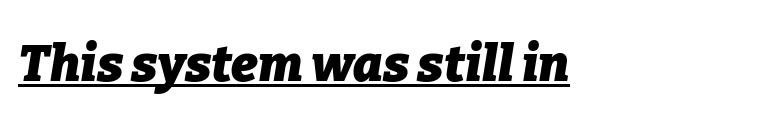
{"italic": "yes", "lean": "right", "slant_degrees": 9, "bold": "yes", "weight": "heavy", "width": "normal", "stroke_contrast": "low", "x_height": "medium", "monospaced": "no", "underline": "yes", "align": "left", "letter_spacing": "normal", "letter_spacing_em": 0.0, "glyph_px": 50}
